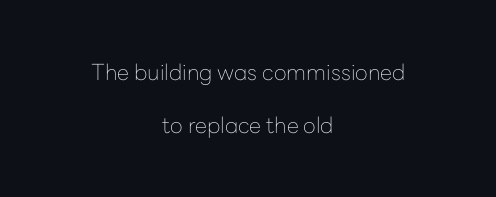
The image shows 22 px text type, upright; set centered, loose line spacing (2.4x), normal letter spacing, not underlined.
